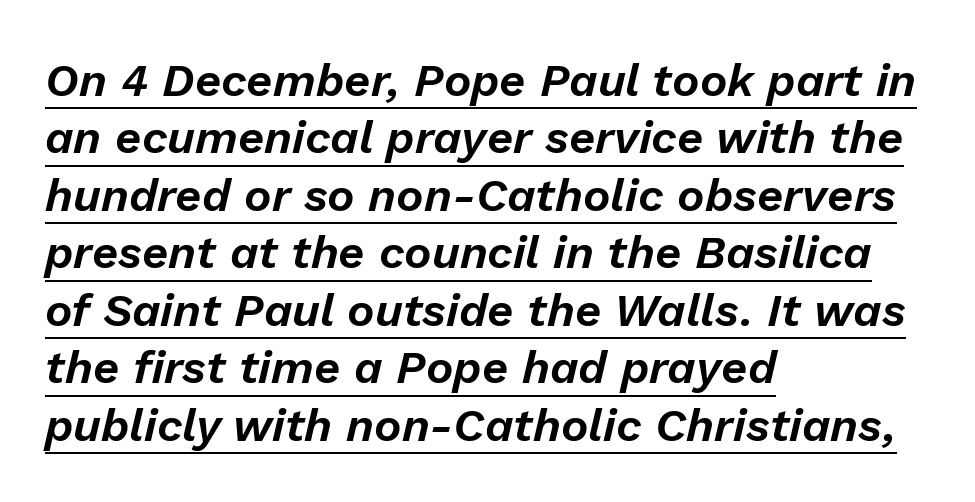
This is oblique type, the kind used for emphasis or titles. Successive baselines arrive at the customary interval. Where is the straight margin? On the left. Looks like regular typesetting: each glyph gets only the width it needs. A baseline rule has been typeset under these characters. Caption: standard tracking, unaltered.
